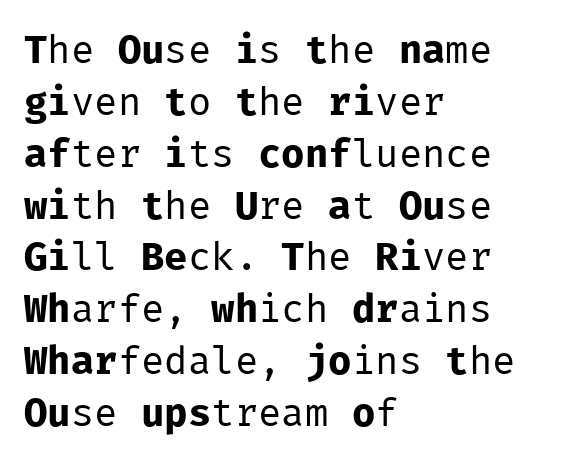
The image shows 39 px regular-weight sans-serif type, upright, monospaced; set left-aligned, normal line spacing (1.33x), normal letter spacing, not underlined; low stroke contrast and a medium x-height.
